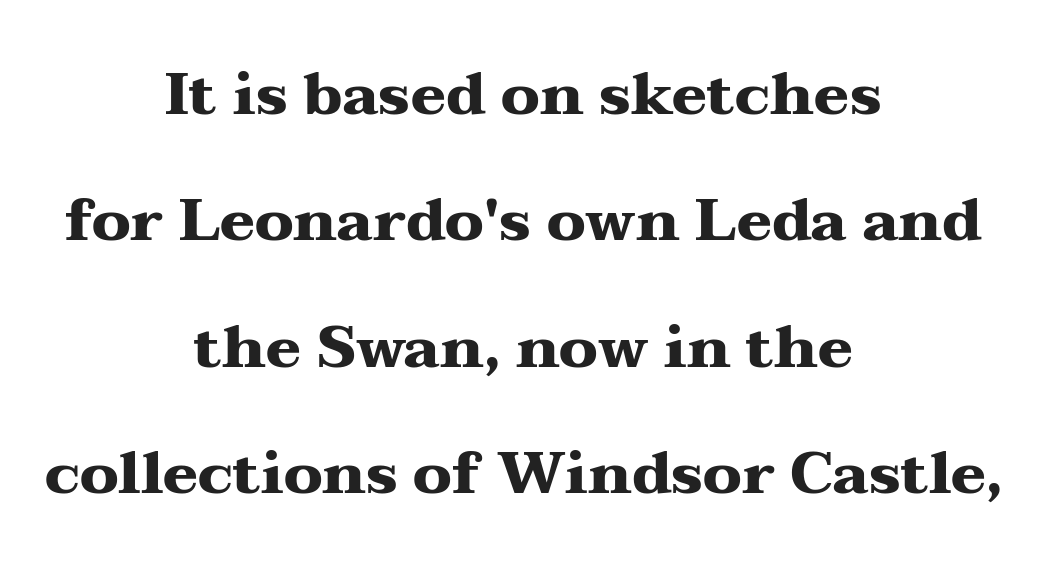
{"serif": "yes", "italic": "no", "bold": "yes", "weight": "heavy", "width": "wide", "stroke_contrast": "medium", "x_height": "medium", "monospaced": "no", "underline": "no", "align": "center", "line_spacing": "loose", "line_spacing_ratio": 2.14, "letter_spacing": "normal", "letter_spacing_em": 0.0, "glyph_px": 59}
